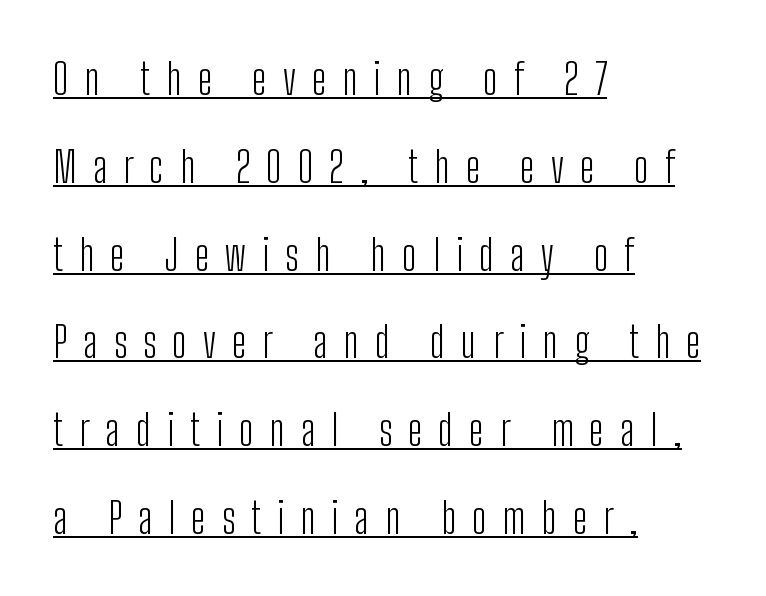
Q: Is the text bold? A: No.
Q: Is the text italic (slanted)? A: No, it is upright.
Q: Is the typeface a serif or a sans-serif typeface? A: Sans-serif.
Q: Is the text underlined? A: Yes.
Q: How is the paragraph aligned? A: Left-aligned.
Q: Is the spacing between letters normal or unusually wide? A: Unusually wide.
Q: Is the spacing between lines tight, normal or loose? A: Loose.
Q: Width (condensed, normal, or wide)? A: Condensed.
Q: Stroke contrast? A: Low.
Q: x-height? A: Medium.
Q: Monospaced? A: No.
